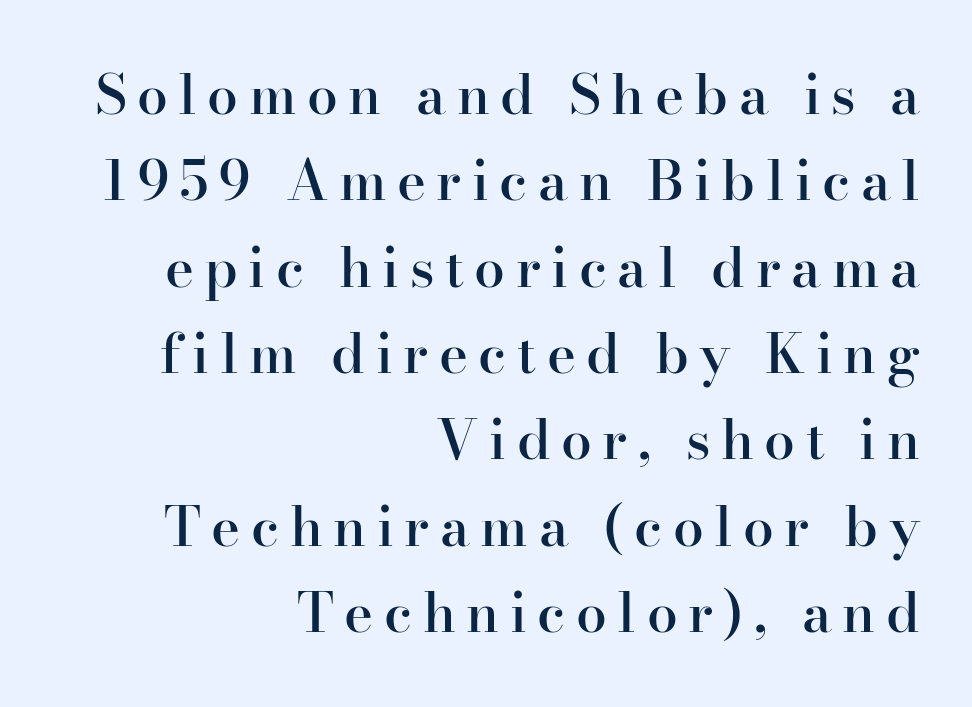
{"serif": "yes", "italic": "no", "bold": "semi", "weight": "semibold", "width": "normal", "stroke_contrast": "high", "x_height": "small", "monospaced": "no", "underline": "no", "align": "right", "line_spacing": "normal", "line_spacing_ratio": 1.57, "glyph_px": 55}
